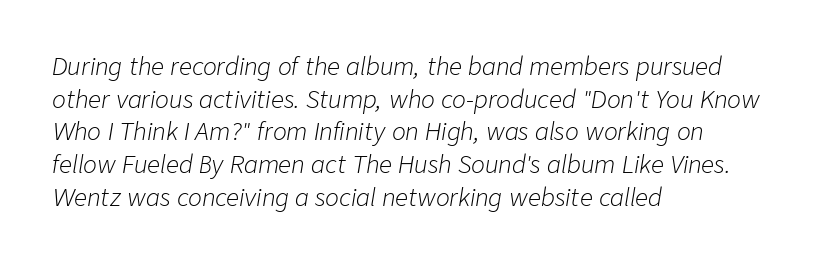
{"italic": "yes", "lean": "right", "slant_degrees": 9, "bold": "no", "underline": "no", "align": "left", "line_spacing": "normal", "line_spacing_ratio": 1.42, "letter_spacing": "normal", "letter_spacing_em": 0.0, "glyph_px": 23}
